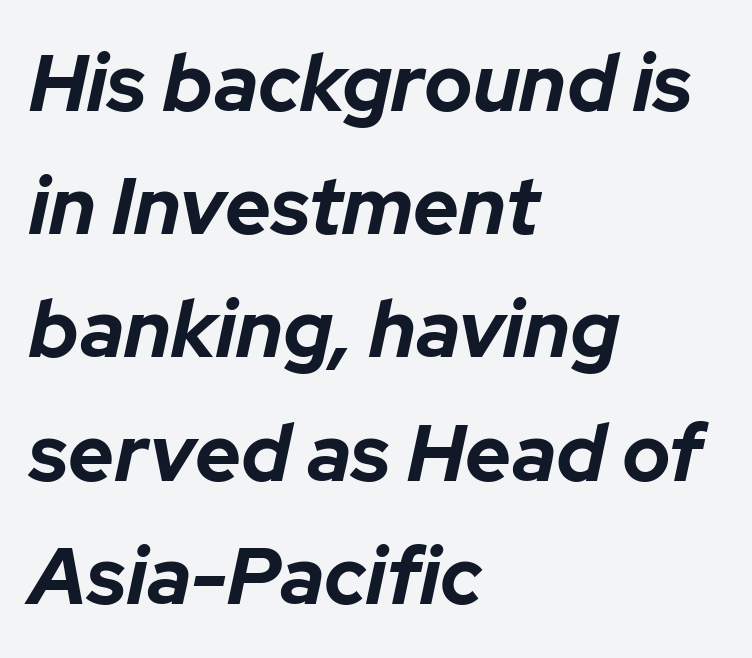
Q: Is the text bold? A: Yes.
Q: Is the text italic (slanted)? A: Yes, it leans right by about 12 degrees.
Q: Is the text underlined? A: No.
Q: How is the paragraph aligned? A: Left-aligned.
Q: Is the spacing between letters normal or unusually wide? A: Normal.
Q: Is the spacing between lines tight, normal or loose? A: Normal.
Q: Width (condensed, normal, or wide)? A: Normal.
Q: Stroke contrast? A: Low.
Q: x-height? A: Medium.
Q: Monospaced? A: No.
